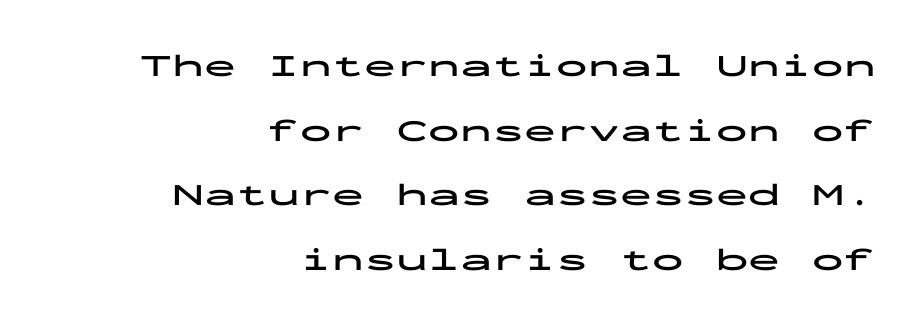
Q: Is the text bold? A: Yes.
Q: Is the text italic (slanted)? A: No, it is upright.
Q: Is the typeface a serif or a sans-serif typeface? A: Sans-serif.
Q: Is the text underlined? A: No.
Q: How is the paragraph aligned? A: Right-aligned.
Q: Is the spacing between letters normal or unusually wide? A: Normal.
Q: Is the spacing between lines tight, normal or loose? A: Loose.
Q: Width (condensed, normal, or wide)? A: Wide.
Q: Stroke contrast? A: Low.
Q: x-height? A: Medium.
Q: Monospaced? A: Yes.
